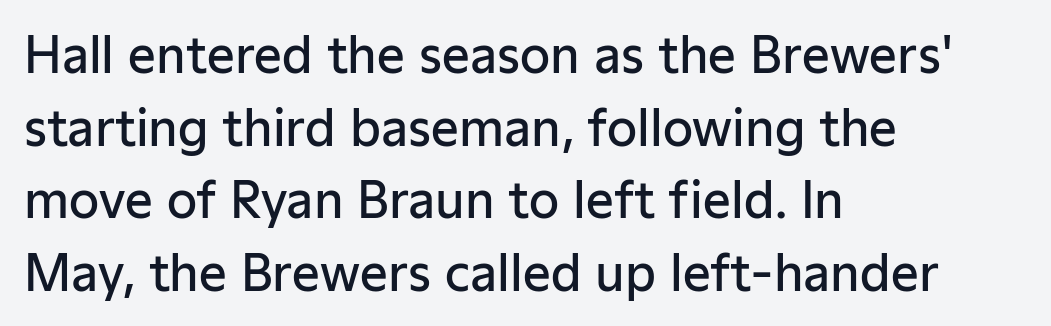
{"serif": "no", "italic": "no", "bold": "semi", "weight": "semibold", "width": "normal", "stroke_contrast": "low", "x_height": "medium", "monospaced": "no", "underline": "no", "align": "left", "line_spacing": "normal", "line_spacing_ratio": 1.48, "letter_spacing": "normal", "letter_spacing_em": 0.0, "glyph_px": 49}
